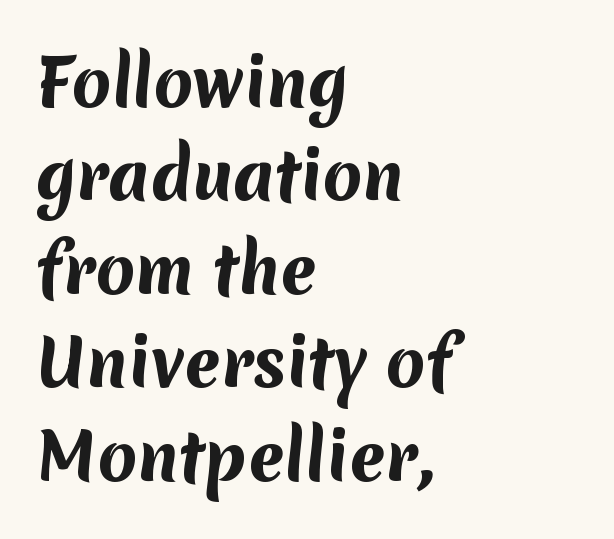
The image shows 64 px bold sans-serif type; set left-aligned, normal line spacing (1.46x), normal letter spacing, not underlined; medium stroke contrast and a medium x-height.
